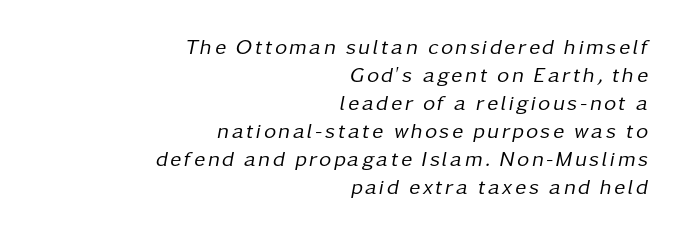
{"italic": "yes", "lean": "right", "slant_degrees": 11, "bold": "no", "underline": "no", "align": "right", "line_spacing": "normal", "line_spacing_ratio": 1.33, "glyph_px": 21}
